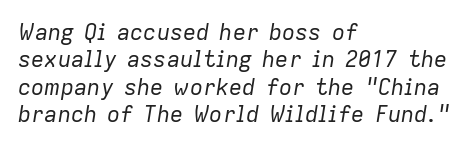
{"italic": "yes", "lean": "right", "slant_degrees": 9, "bold": "no", "underline": "no", "align": "left", "line_spacing_ratio": 1.24, "letter_spacing": "normal", "letter_spacing_em": 0.0, "glyph_px": 22}
